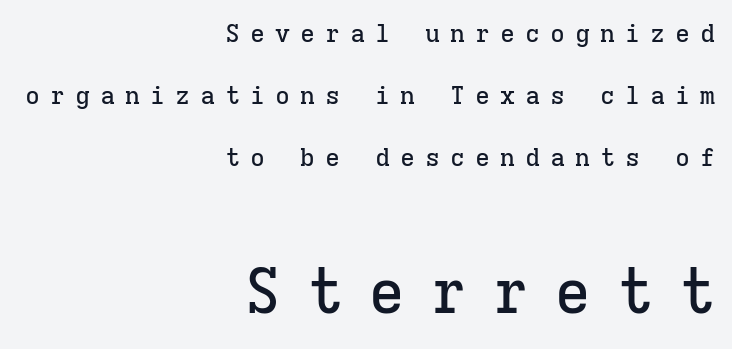
{"serif": "yes", "italic": "no", "width": "normal", "stroke_contrast": "low", "x_height": "medium", "monospaced": "yes", "underline": "no", "align": "right", "line_spacing": "loose", "line_spacing_ratio": 2.49, "letter_spacing": "wide", "letter_spacing_em": 0.4, "larger_block": "second", "size_ratio": 2.48, "glyph_px": 62}
